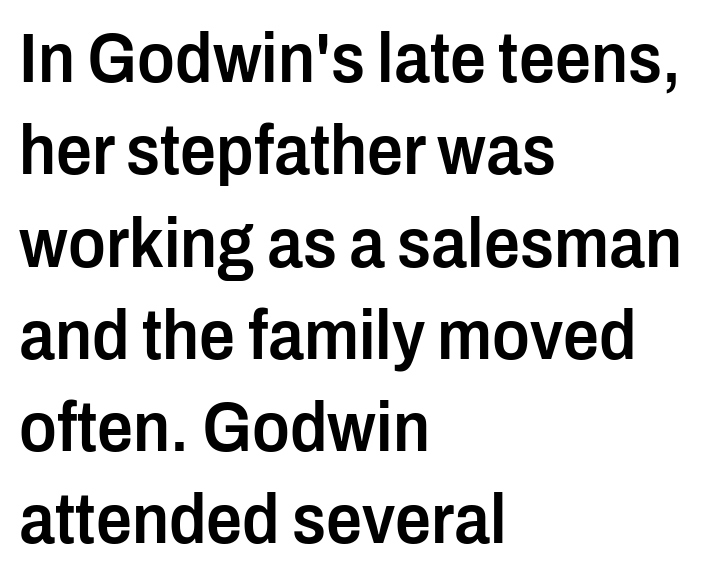
The paragraph has a hard left edge and a soft right edge. Quick note: not italic, upright. Anything drawn beneath the words? Only blank space. The leading is moderate, giving the passage an even texture. The face used here is rendered with its standard letterfit. A sans-serif font was chosen for this passage.
